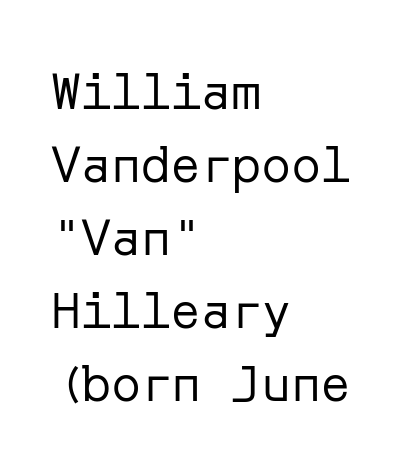
The image shows 50 px regular-weight sans-serif type, upright; set left-aligned, normal line spacing (1.46x), normal letter spacing, not underlined; low stroke contrast and a medium x-height.
